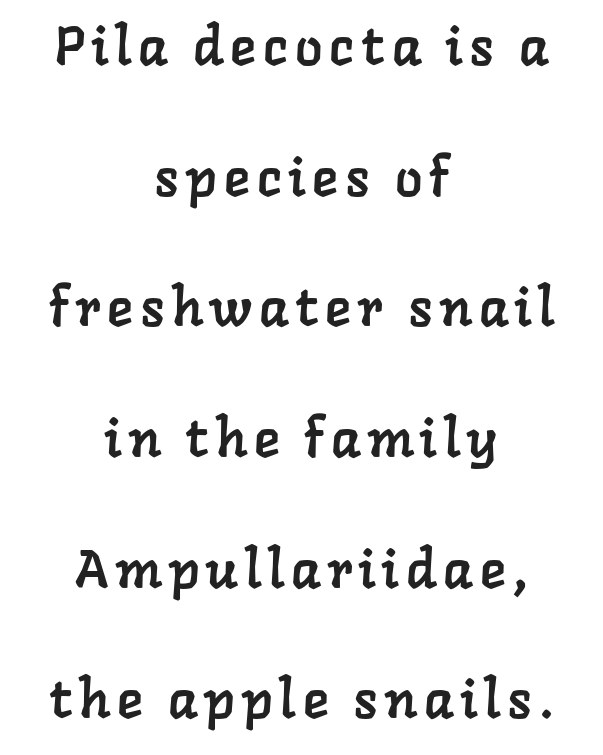
The image shows 54 px serif type; set centered, loose line spacing (2.42x), not underlined; low stroke contrast and a medium x-height.
